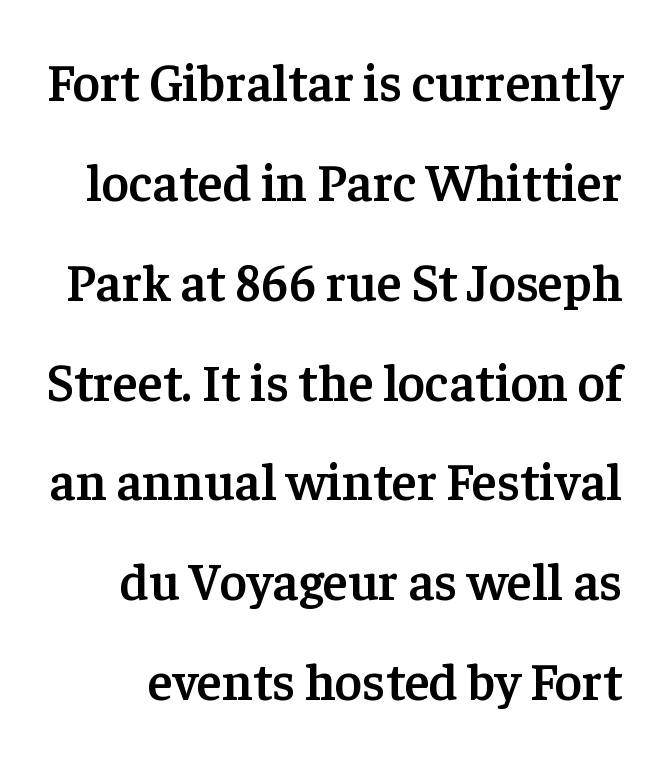
{"serif": "yes", "italic": "no", "bold": "semi", "weight": "semibold", "width": "normal", "stroke_contrast": "low", "x_height": "medium", "monospaced": "no", "underline": "no", "line_spacing": "loose", "line_spacing_ratio": 1.92, "letter_spacing": "normal", "letter_spacing_em": 0.0, "glyph_px": 52}
